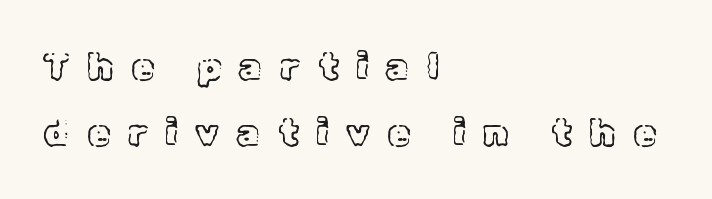
The image shows 37 px text type, upright; set left-aligned, line spacing 1.78x, unusually wide letter spacing (+0.49 em), not underlined; a medium x-height.
